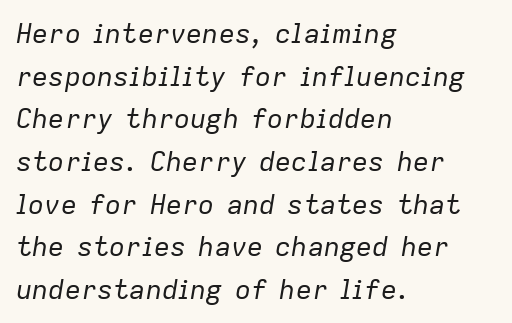
Standard letterfit; no display-style spreading of the glyphs. The glyphs are unaccompanied by any horizontal stroke below them. This rendering uses left alignment, leaving the right contour irregular. The lettering tilts uniformly, giving the passage an italic look.
